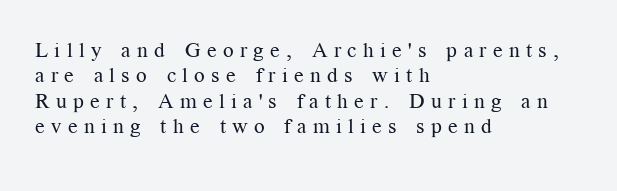
{"italic": "no", "bold": "no", "underline": "no", "align": "left", "line_spacing_ratio": 1.21, "letter_spacing": "wide", "letter_spacing_em": 0.3, "glyph_px": 21}
